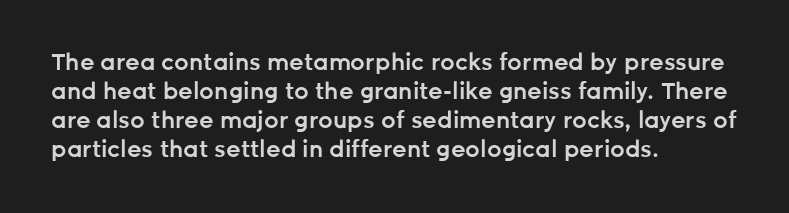
Q: Is the text bold? A: Semi-bold.
Q: Is the text italic (slanted)? A: No, it is upright.
Q: Is the text underlined? A: No.
Q: How is the paragraph aligned? A: Left-aligned.
Q: Is the spacing between letters normal or unusually wide? A: Normal.
Q: Is the spacing between lines tight, normal or loose? A: Normal.
